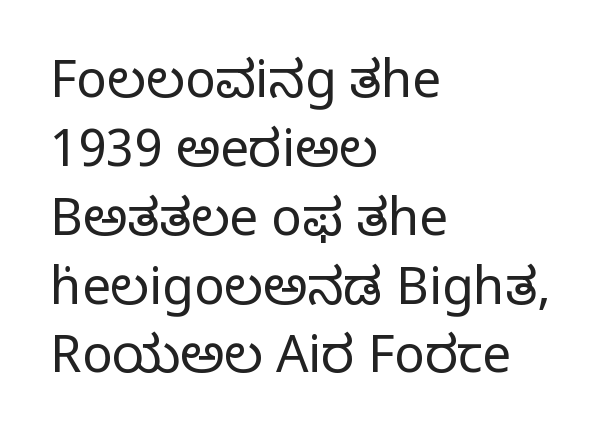
{"serif": "yes", "italic": "no", "bold": "no", "weight": "regular", "width": "normal", "stroke_contrast": "low", "x_height": "large", "monospaced": "no", "underline": "no", "align": "left", "line_spacing": "normal", "line_spacing_ratio": 1.35, "letter_spacing": "normal", "letter_spacing_em": 0.0, "glyph_px": 51}
